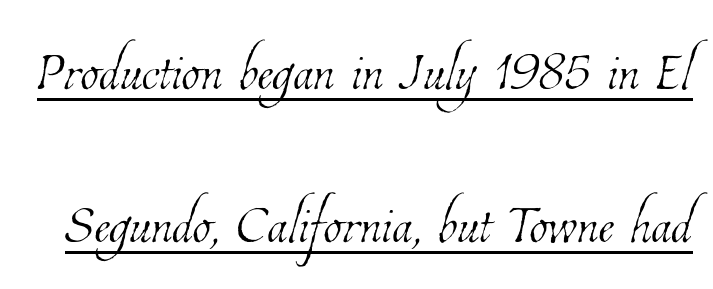
{"bold": "no", "weight": "thin", "width": "condensed", "stroke_contrast": "low", "x_height": "medium", "monospaced": "no", "underline": "yes", "line_spacing": "loose", "line_spacing_ratio": 2.04, "letter_spacing": "normal", "letter_spacing_em": 0.0, "glyph_px": 75}
